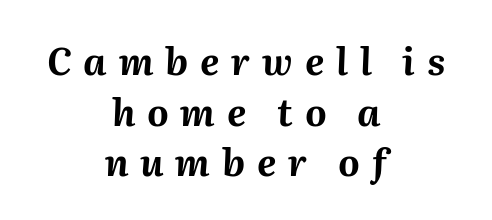
The image shows 37 px bold type, italic (leaning right); set centered, normal line spacing (1.37x), unusually wide letter spacing (+0.32 em), not underlined; medium stroke contrast and a medium x-height.
